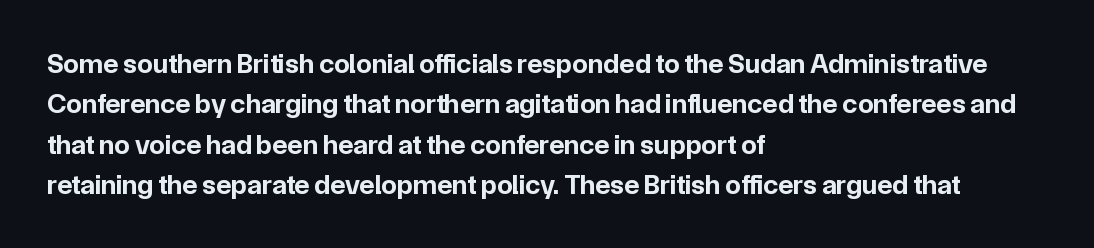
The image shows 28 px bold sans-serif type, upright; set left-aligned, normal line spacing (1.44x), normal letter spacing, not underlined; low stroke contrast and a medium x-height.
